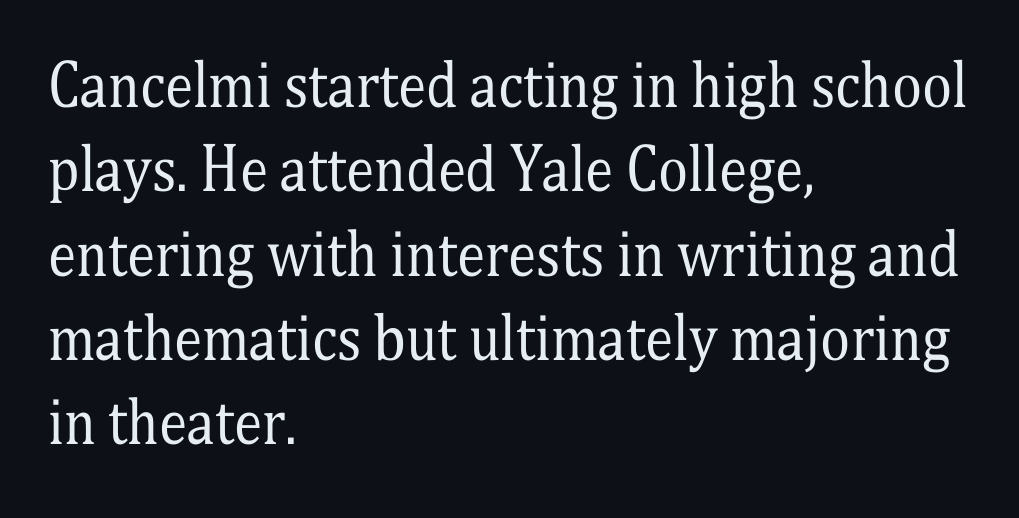
Q: Is the text bold? A: No.
Q: Is the text italic (slanted)? A: No, it is upright.
Q: Is the typeface a serif or a sans-serif typeface? A: Serif.
Q: Is the text underlined? A: No.
Q: How is the paragraph aligned? A: Left-aligned.
Q: Is the spacing between letters normal or unusually wide? A: Normal.
Q: Is the spacing between lines tight, normal or loose? A: Normal.
Q: Width (condensed, normal, or wide)? A: Condensed.
Q: Stroke contrast? A: Medium.
Q: x-height? A: Medium.
Q: Monospaced? A: No.
